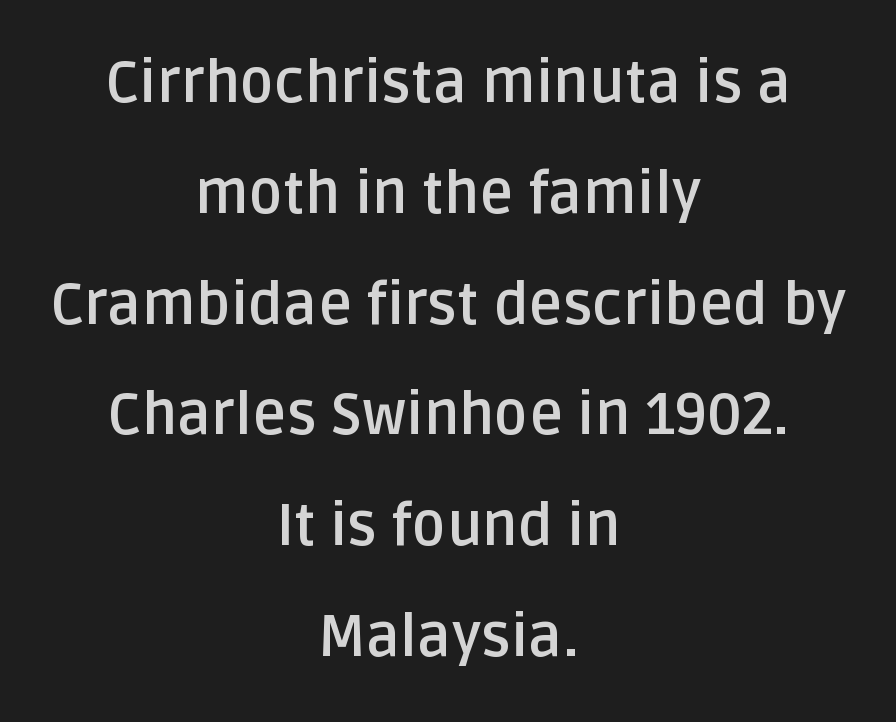
{"serif": "no", "italic": "no", "bold": "yes", "weight": "semibold", "width": "normal", "stroke_contrast": "low", "x_height": "large", "monospaced": "no", "underline": "no", "align": "center", "line_spacing": "loose", "line_spacing_ratio": 1.91, "letter_spacing": "normal", "letter_spacing_em": 0.0, "glyph_px": 58}
